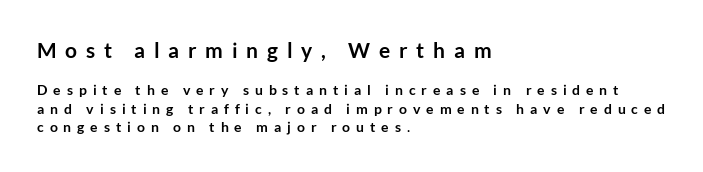
The image shows 21 px bold type, upright; set left-aligned, normal line spacing (1.31x), unusually wide letter spacing (+0.42 em), not underlined; the first (top) block is 1.5x larger.
